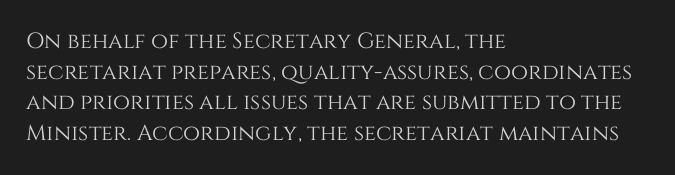
Q: Is the text italic (slanted)? A: No, it is upright.
Q: Is the text underlined? A: No.
Q: How is the paragraph aligned? A: Left-aligned.
Q: Is the spacing between letters normal or unusually wide? A: Normal.
Q: Is the spacing between lines tight, normal or loose? A: Normal.
